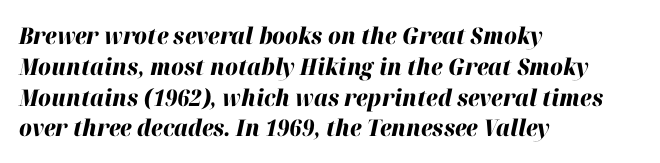
Reading down the block, your eye returns to a fixed left position each line. Slanted lettering throughout. Each word holds together tightly as a unit, with standard inter-letter gaps. Words float on clear page, feet unadorned. Whoever set this chose a conventional vertical rhythm. Typesetter's note: full bold, strokes at maximum text heaviness.
